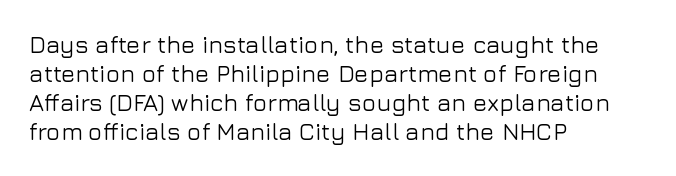
Q: Is the text italic (slanted)? A: No, it is upright.
Q: Is the text underlined? A: No.
Q: How is the paragraph aligned? A: Left-aligned.
Q: Is the spacing between letters normal or unusually wide? A: Normal.
